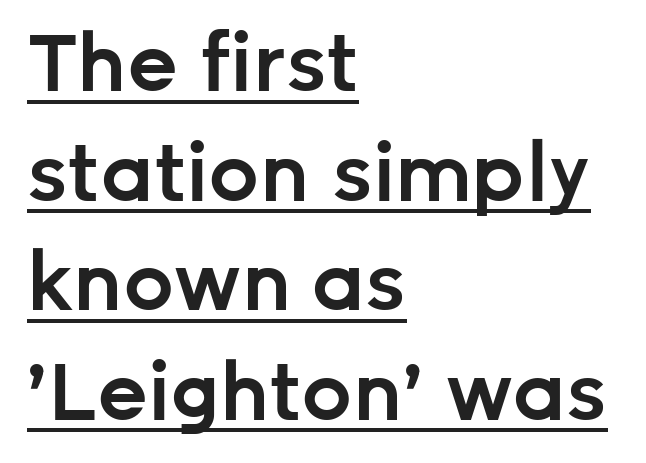
This is the in-between weight designers call semibold or demi. This sample keeps an unexceptional amount of space between lines. Short note: letters normally spaced. Check where the strokes stop: nothing finishes them off — pure sans.
